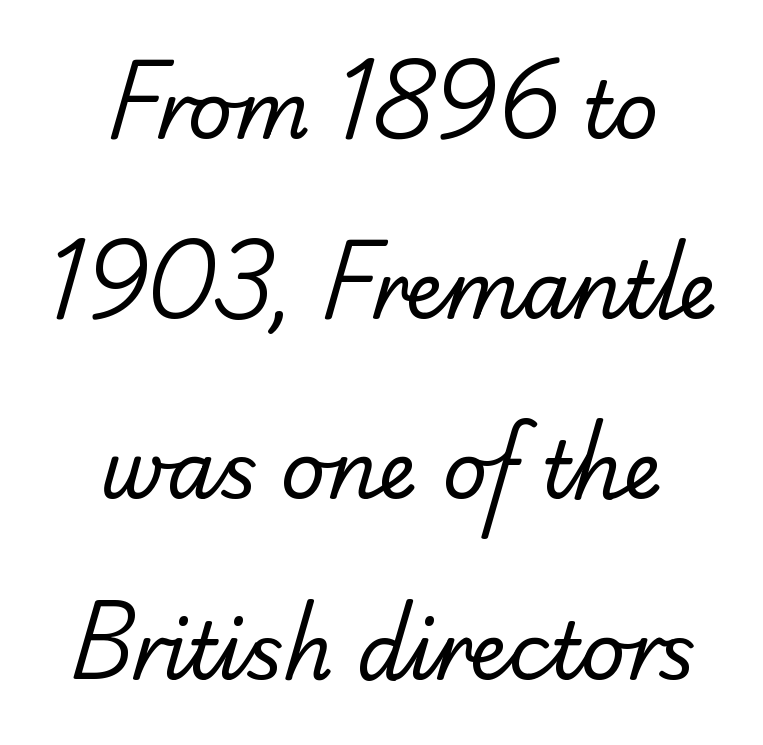
Q: Is the text bold? A: No.
Q: Is the typeface a serif or a sans-serif typeface? A: Sans-serif.
Q: Is the text underlined? A: No.
Q: How is the paragraph aligned? A: Centered.
Q: Is the spacing between letters normal or unusually wide? A: Normal.
Q: Is the spacing between lines tight, normal or loose? A: Loose.
Q: Width (condensed, normal, or wide)? A: Normal.
Q: Stroke contrast? A: Low.
Q: x-height? A: Small.
Q: Monospaced? A: No.
